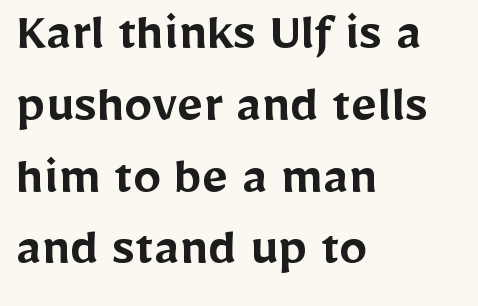
Q: Is the text bold? A: Semi-bold.
Q: Is the text italic (slanted)? A: No, it is upright.
Q: Is the typeface a serif or a sans-serif typeface? A: Sans-serif.
Q: Is the text underlined? A: No.
Q: How is the paragraph aligned? A: Left-aligned.
Q: Is the spacing between letters normal or unusually wide? A: Normal.
Q: Is the spacing between lines tight, normal or loose? A: Normal.
Q: Width (condensed, normal, or wide)? A: Normal.
Q: Stroke contrast? A: Low.
Q: x-height? A: Medium.
Q: Monospaced? A: No.
